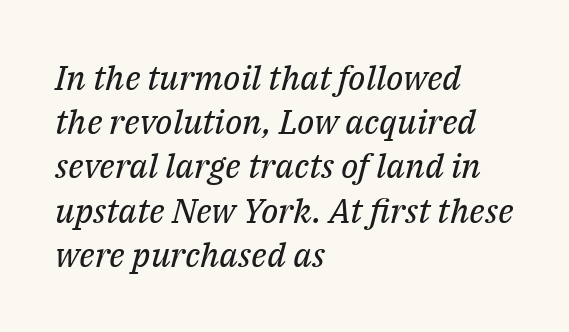
Q: Is the text bold? A: No.
Q: Is the text italic (slanted)? A: Yes, it leans right by about 14 degrees.
Q: Is the typeface a serif or a sans-serif typeface? A: Serif.
Q: Is the text underlined? A: No.
Q: How is the paragraph aligned? A: Left-aligned.
Q: Is the spacing between letters normal or unusually wide? A: Normal.
Q: Is the spacing between lines tight, normal or loose? A: Normal.
Q: Width (condensed, normal, or wide)? A: Normal.
Q: Stroke contrast? A: Medium.
Q: x-height? A: Medium.
Q: Monospaced? A: No.
